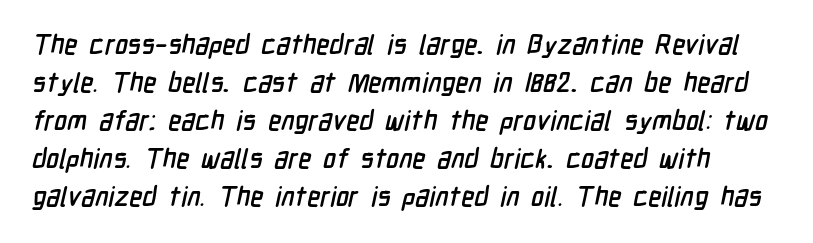
Q: Is the text underlined? A: No.
Q: Is the spacing between letters normal or unusually wide? A: Normal.
Q: Is the spacing between lines tight, normal or loose? A: Normal.
